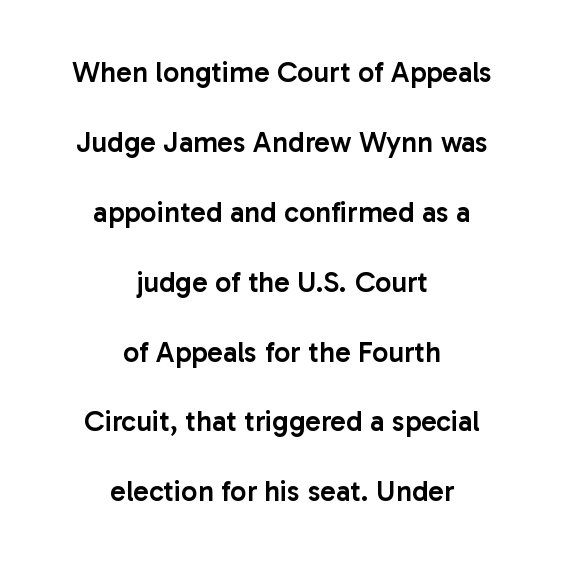
The image shows 29 px semibold sans-serif type, upright; set centered, loose line spacing (2.41x), normal letter spacing, not underlined; low stroke contrast and a medium x-height.
